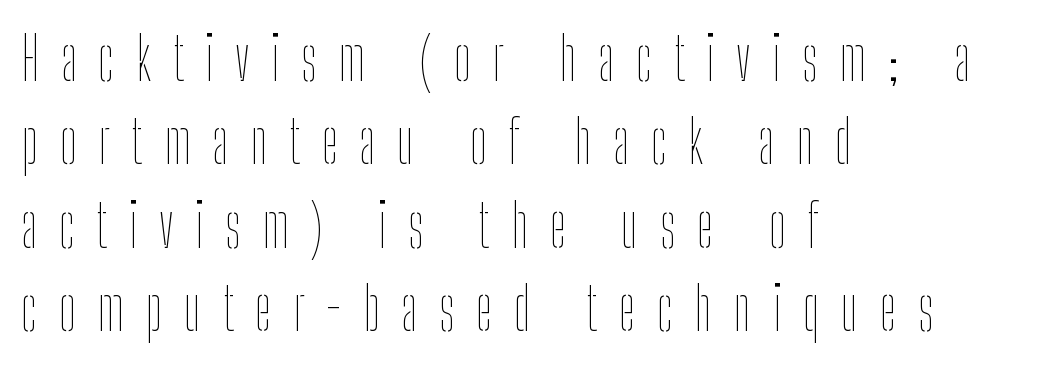
Q: Is the text bold? A: No.
Q: Is the text italic (slanted)? A: No, it is upright.
Q: Is the text underlined? A: No.
Q: How is the paragraph aligned? A: Left-aligned.
Q: Is the spacing between letters normal or unusually wide? A: Unusually wide.
Q: Is the spacing between lines tight, normal or loose? A: Normal.
Q: Width (condensed, normal, or wide)? A: Condensed.
Q: Stroke contrast? A: Low.
Q: x-height? A: Medium.
Q: Monospaced? A: No.
